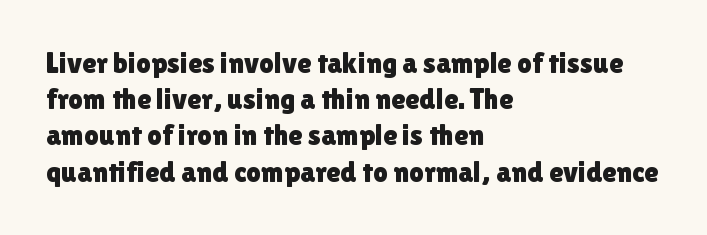
{"serif": "no", "italic": "no", "width": "normal", "stroke_contrast": "low", "x_height": "medium", "monospaced": "no", "underline": "no", "align": "left", "line_spacing": "normal", "line_spacing_ratio": 1.25, "letter_spacing": "normal", "letter_spacing_em": 0.0, "glyph_px": 29}
